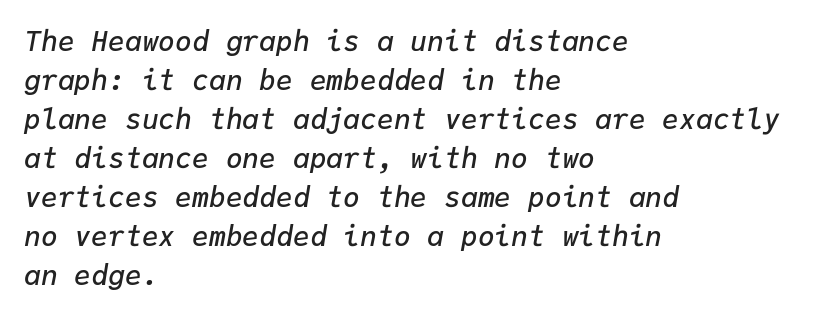
Q: Is the text bold? A: Semi-bold.
Q: Is the text italic (slanted)? A: Yes, it leans right by about 9 degrees.
Q: Is the text underlined? A: No.
Q: How is the paragraph aligned? A: Left-aligned.
Q: Is the spacing between letters normal or unusually wide? A: Normal.
Q: Is the spacing between lines tight, normal or loose? A: Normal.
Q: Width (condensed, normal, or wide)? A: Normal.
Q: Stroke contrast? A: Low.
Q: x-height? A: Medium.
Q: Monospaced? A: Yes.
